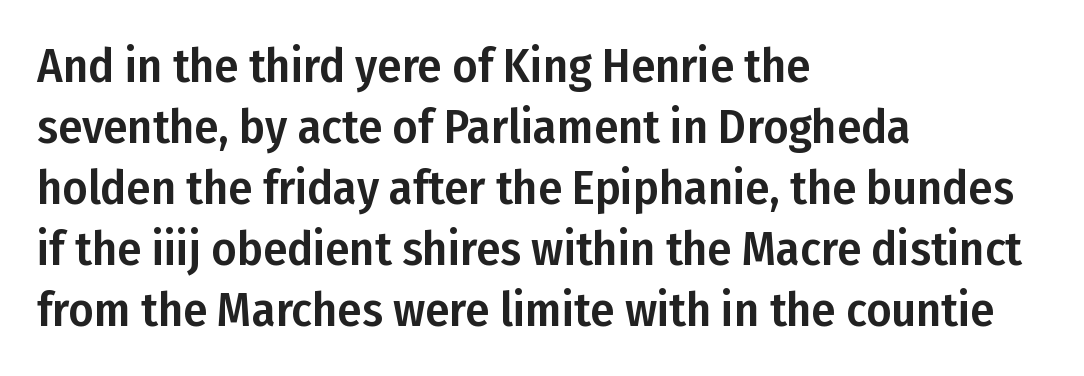
The image shows 48 px condensed sans-serif type, upright; set left-aligned, normal line spacing (1.27x), normal letter spacing, not underlined; low stroke contrast and a medium x-height.
